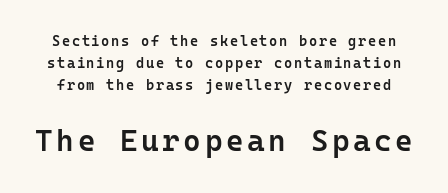
The image shows 30 px semibold sans-serif type, upright, monospaced; set normal line spacing (1.58x), not underlined; the second (bottom) block is 2.14x larger; low stroke contrast and a medium x-height.
